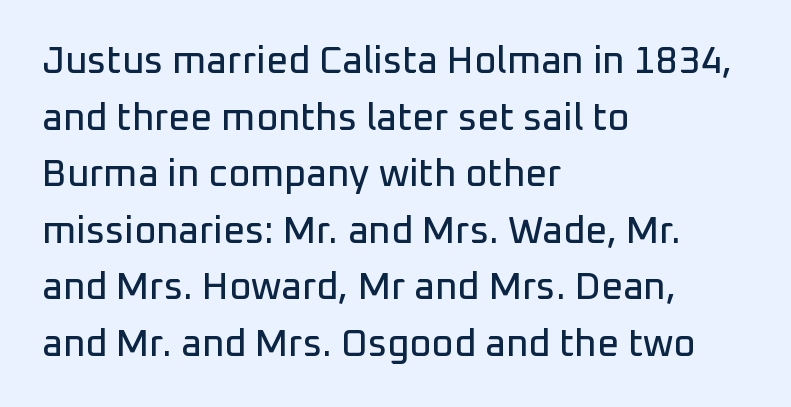
Inter-character spacing is left at the font's built-in metrics. The designer went with a sans here, leaving each stem footless. Is the block centered? No — it sits flush against the left margin. Italic: no, the glyphs are upright roman.
